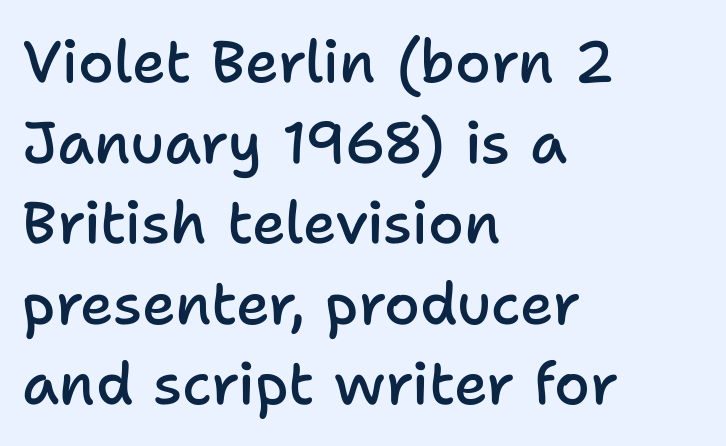
Plain, unruled lines of type. The passage is arranged the way most books set body copy — flush left. A semibold gives these letters moderate extra thickness, short of bold. The typeface chosen for these lines omits serifs. Every stem runs plumb, perpendicular to the baseline.
